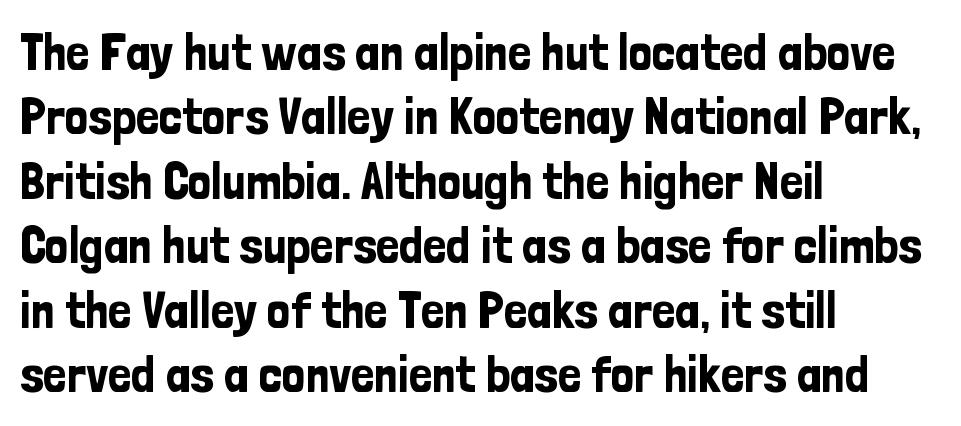
{"serif": "no", "italic": "no", "width": "condensed", "stroke_contrast": "low", "x_height": "medium", "monospaced": "no", "underline": "no", "align": "left", "line_spacing_ratio": 1.24, "letter_spacing": "normal", "letter_spacing_em": 0.0, "glyph_px": 52}
